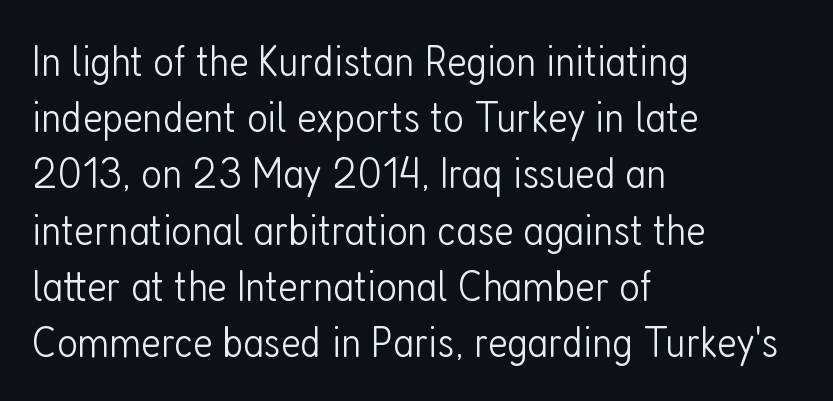
Is the stroke heavy? The answer is a plain regular-or-lighter. Here the designer chose a conventional face with non-uniform glyph widths. Look at the bottom of the vertical strokes: they stop flat, with no serifs. A typesetter would call this leading conventional body-copy spacing. The axis of the letterforms is exactly vertical. This rendering uses left alignment, leaving the right contour irregular.
